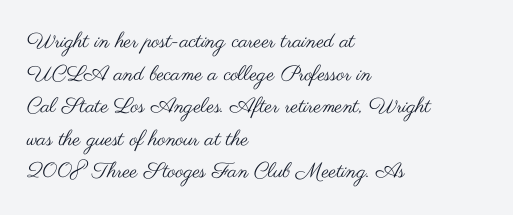
The image shows 21 px text type; set left-aligned, normal line spacing (1.55x), normal letter spacing, not underlined.
